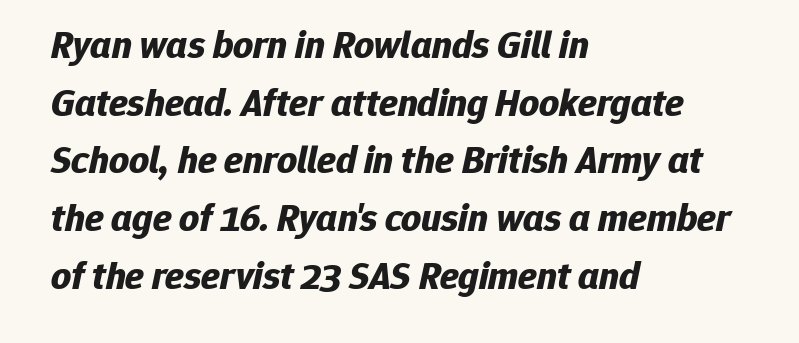
The image shows 39 px bold type, italic (leaning right); set left-aligned, normal line spacing (1.48x), normal letter spacing, not underlined; low stroke contrast and a medium x-height.
